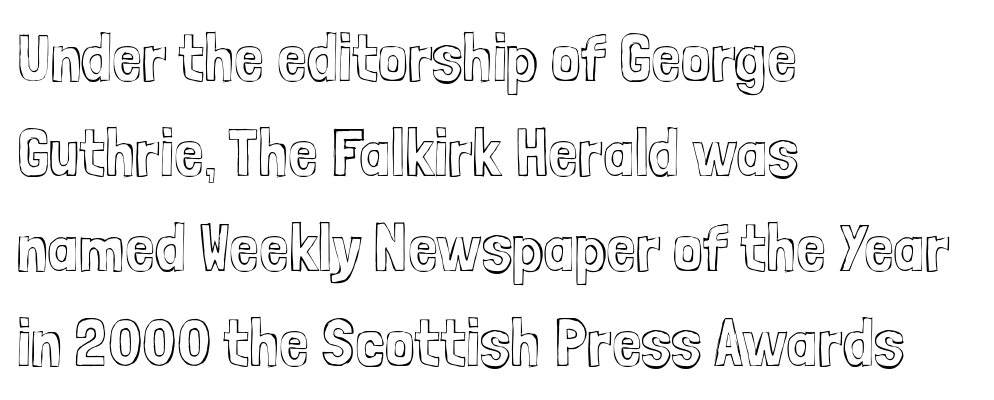
Visually the block forms a straight wall on the left and a jagged coastline on the right. The face used here is proportionally spaced, like ordinary book or web type. Vertically, the passage feels balanced, rows spaced as you'd expect. Any mark beneath the type? The region is blank. This sample uses plain, unmodified letter spacing. Every stem runs plumb, perpendicular to the baseline.
